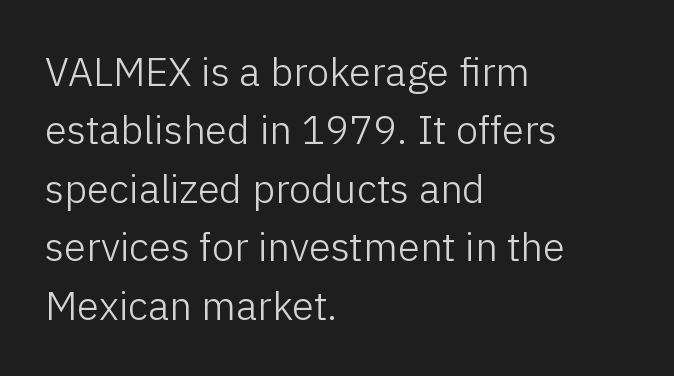
Q: Is the text bold? A: No.
Q: Is the text italic (slanted)? A: No, it is upright.
Q: Is the typeface a serif or a sans-serif typeface? A: Sans-serif.
Q: Is the text underlined? A: No.
Q: How is the paragraph aligned? A: Left-aligned.
Q: Is the spacing between letters normal or unusually wide? A: Normal.
Q: Is the spacing between lines tight, normal or loose? A: Normal.
Q: Width (condensed, normal, or wide)? A: Normal.
Q: Stroke contrast? A: Low.
Q: x-height? A: Medium.
Q: Monospaced? A: No.
